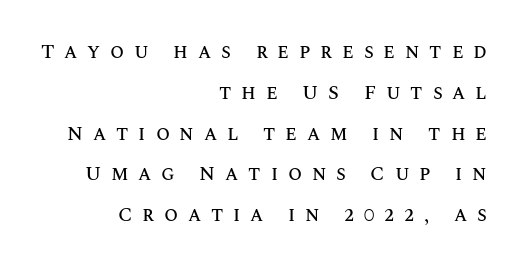
How would I describe the line gaps? Wide and relaxed. Lines of text with bare space underneath. The passage is arranged like a letterhead date or caption credit — flush right. In terms of letterspacing, this is a distinctly airy, spread setting. Style check: upright.
